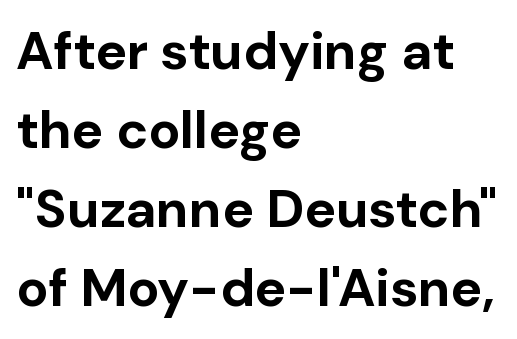
This is the regular roman posture of the typeface. Spacing between characters is what you'd get straight out of the box. The zone under the glyphs is completely vacant. Vertically, the passage feels balanced, rows spaced as you'd expect. As a designer I'd log this as weight 700, bold.
